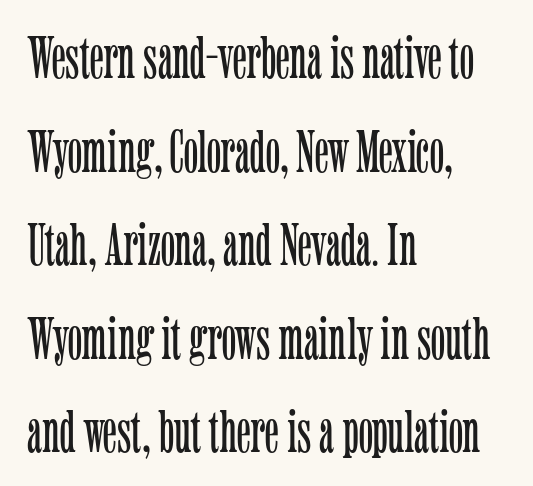
The image shows 60 px light, condensed serif type, upright; set left-aligned, normal line spacing (1.56x), normal letter spacing, not underlined; low stroke contrast and a medium x-height.
